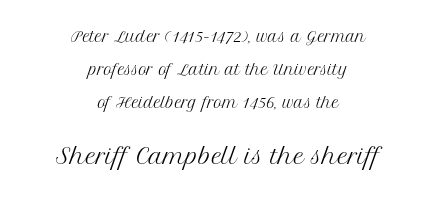
Q: Is the text bold? A: No.
Q: Is the text italic (slanted)? A: Yes.
Q: Is the text underlined? A: No.
Q: How is the paragraph aligned? A: Centered.
Q: Is the spacing between letters normal or unusually wide? A: Normal.
Q: Is the spacing between lines tight, normal or loose? A: Loose.
Q: Which block of text is set in a larger size, the first (top) or the second (bottom)? A: The second (bottom) one.
